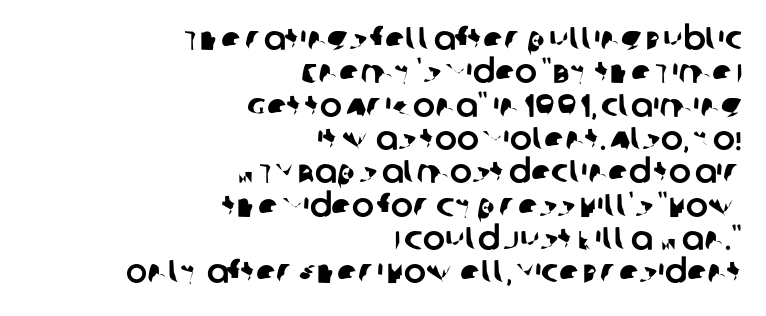
You could call the tracking neutral — neither tight nor loose. Each line ends at the same right margin while the left side varies. Nothing sits at the stroke ends, so this counts as sans-serif. Cramped leading.
